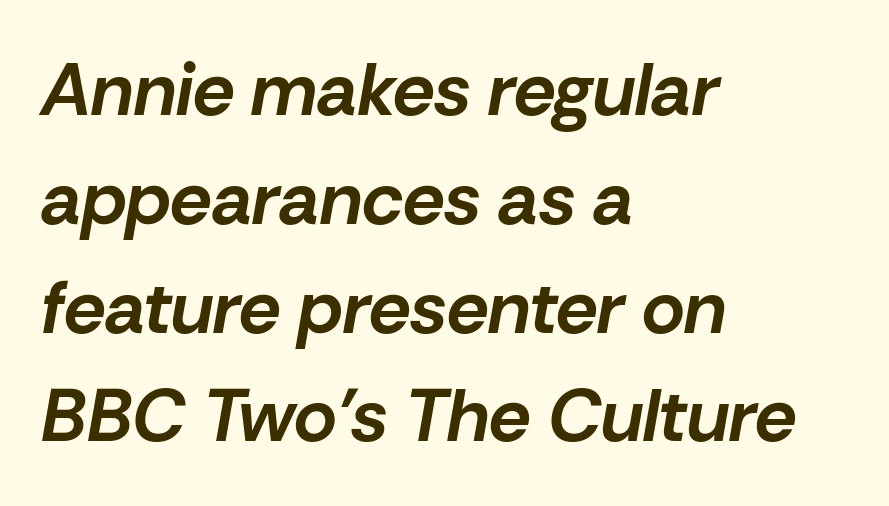
The image shows 74 px bold type, italic (leaning right); set left-aligned, normal line spacing (1.47x), normal letter spacing, not underlined; low stroke contrast and a medium x-height.
